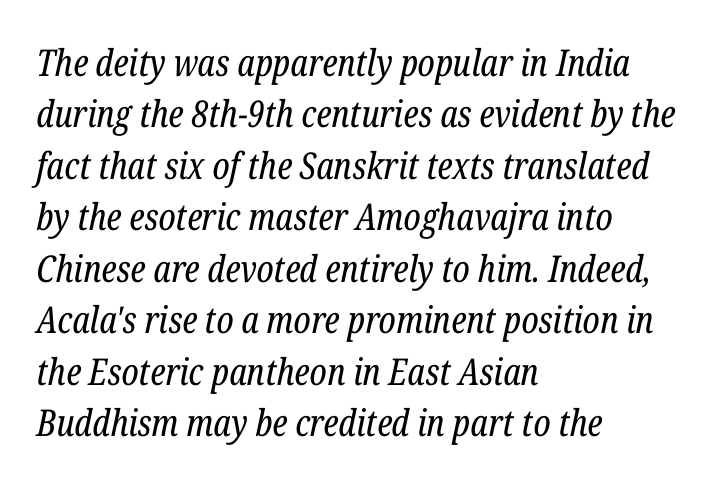
The image shows 37 px regular-weight, condensed serif type, italic (leaning right); set left-aligned, normal line spacing (1.39x), normal letter spacing, not underlined; low stroke contrast and a medium x-height.
